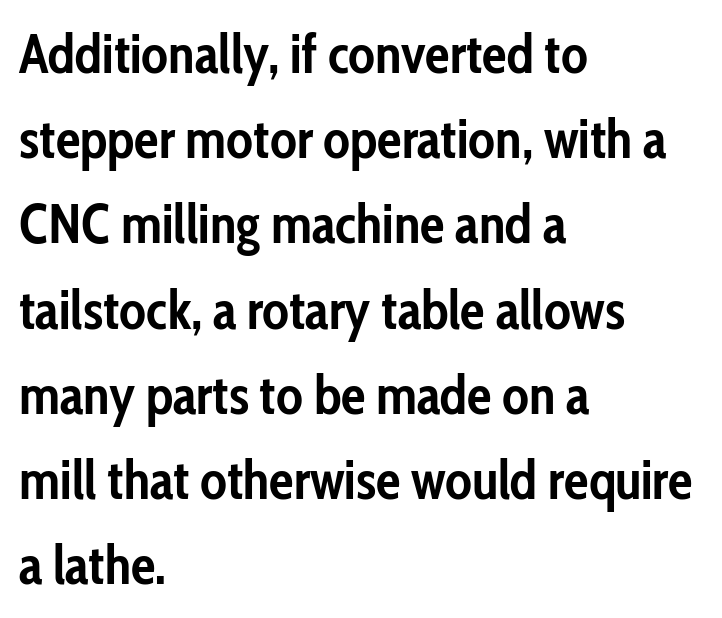
{"serif": "no", "italic": "no", "bold": "yes", "weight": "semibold", "width": "condensed", "stroke_contrast": "low", "x_height": "medium", "monospaced": "no", "underline": "no", "align": "left", "line_spacing": "normal", "line_spacing_ratio": 1.55, "letter_spacing": "normal", "letter_spacing_em": 0.0, "glyph_px": 55}
